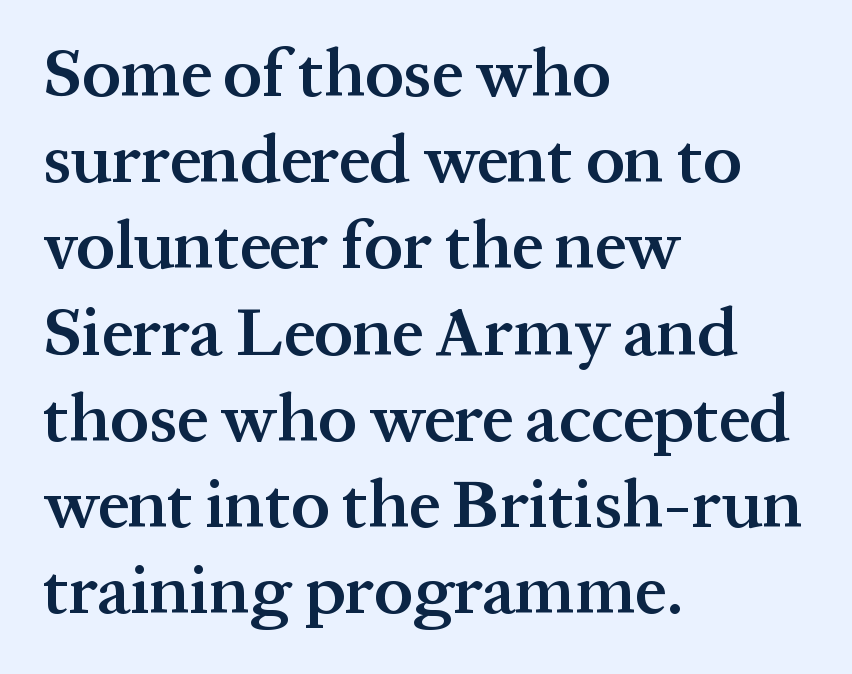
The image shows 69 px semibold serif type, upright; set left-aligned, normal line spacing (1.25x), normal letter spacing, not underlined; medium stroke contrast and a medium x-height.
